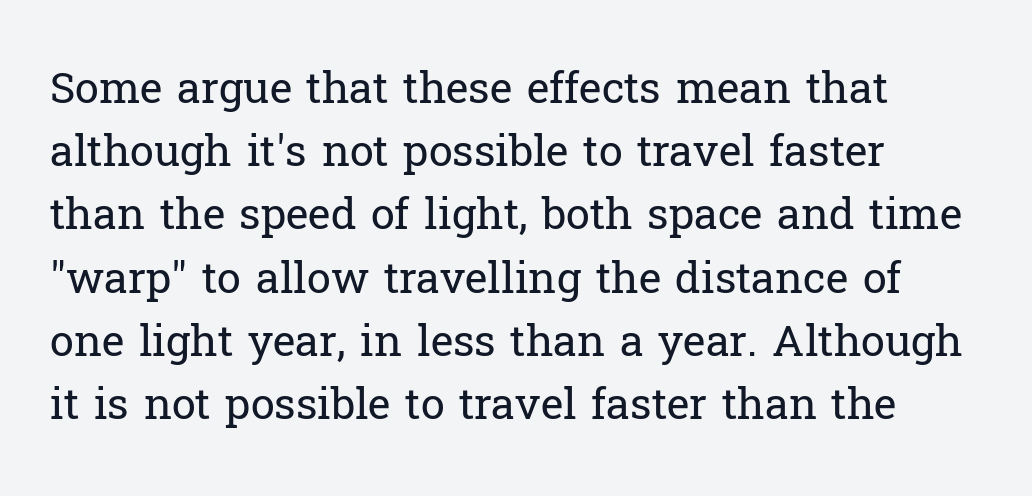
Q: Is the text bold? A: No.
Q: Is the text italic (slanted)? A: No, it is upright.
Q: Is the typeface a serif or a sans-serif typeface? A: Serif.
Q: Is the text underlined? A: No.
Q: How is the paragraph aligned? A: Left-aligned.
Q: Is the spacing between letters normal or unusually wide? A: Normal.
Q: Is the spacing between lines tight, normal or loose? A: Normal.
Q: Width (condensed, normal, or wide)? A: Normal.
Q: Stroke contrast? A: Low.
Q: x-height? A: Medium.
Q: Monospaced? A: No.
